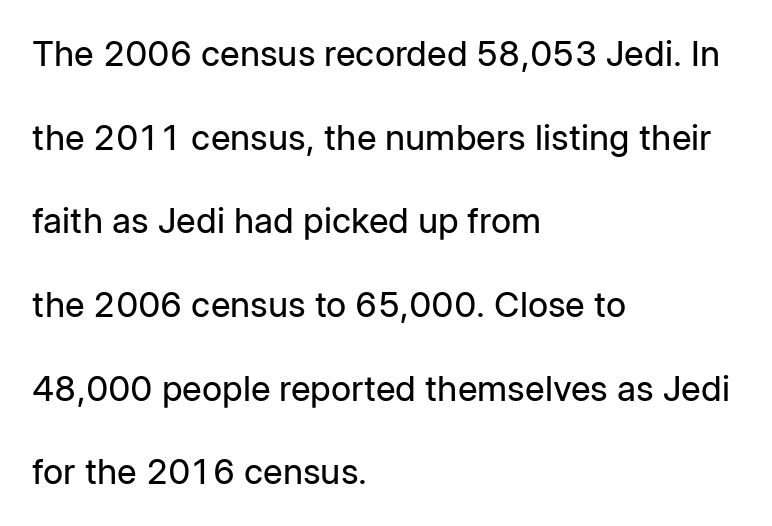
The image shows 35 px regular-weight sans-serif type, upright; set left-aligned, loose line spacing (2.39x), normal letter spacing, not underlined; low stroke contrast and a medium x-height.
